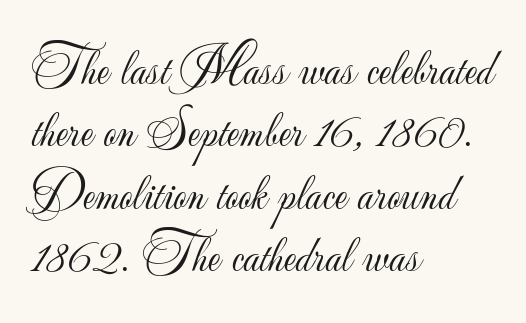
{"serif": "no", "bold": "no", "weight": "light", "width": "normal", "stroke_contrast": "low", "x_height": "small", "monospaced": "no", "underline": "no", "align": "left", "line_spacing_ratio": 1.2, "letter_spacing": "normal", "letter_spacing_em": 0.0, "glyph_px": 52}
